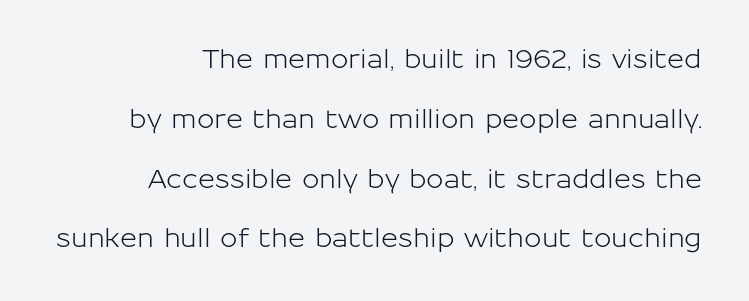
Q: Is the text italic (slanted)? A: No, it is upright.
Q: Is the text underlined? A: No.
Q: How is the paragraph aligned? A: Right-aligned.
Q: Is the spacing between letters normal or unusually wide? A: Normal.
Q: Is the spacing between lines tight, normal or loose? A: Loose.
